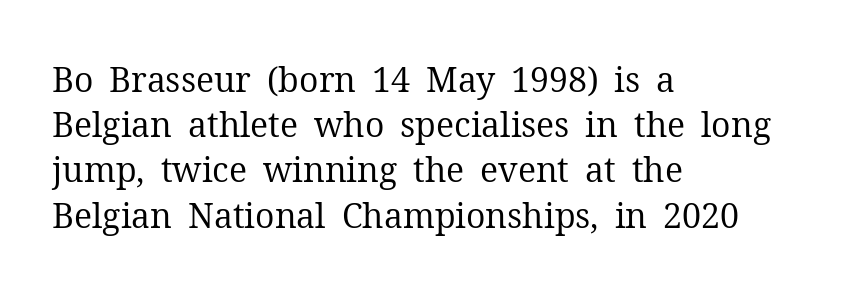
The image shows 34 px regular-weight serif type, upright; set left-aligned, normal line spacing (1.33x), normal letter spacing, not underlined; medium stroke contrast and a medium x-height.
